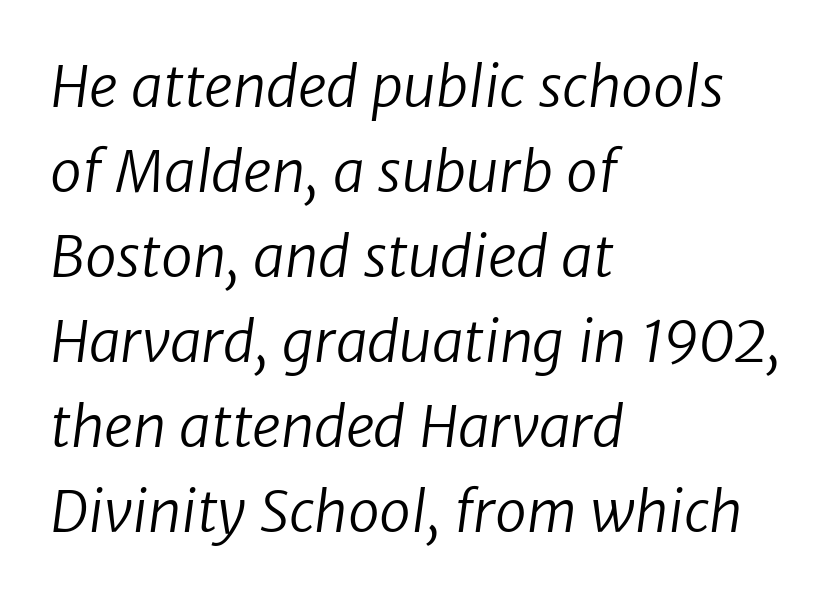
The gap between lines stays unmarked. This rendering uses left alignment, leaving the right contour irregular. The typeface has the unassuming heft of standard copy or less. Regarding leading, the lines here are spaced in the standard way. Varying glyph widths throughout — classic text-font behaviour.
